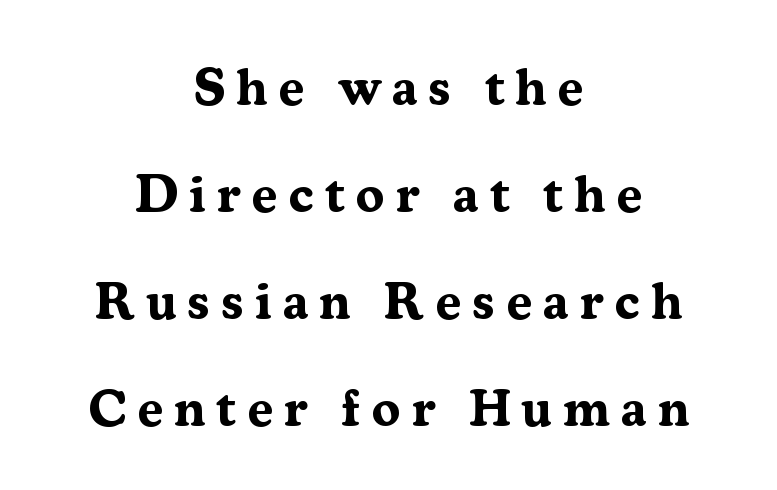
{"serif": "yes", "italic": "no", "bold": "yes", "weight": "bold", "width": "normal", "stroke_contrast": "medium", "x_height": "medium", "monospaced": "no", "underline": "no", "align": "center", "line_spacing": "loose", "line_spacing_ratio": 2.06, "letter_spacing": "wide", "letter_spacing_em": 0.21, "glyph_px": 52}
